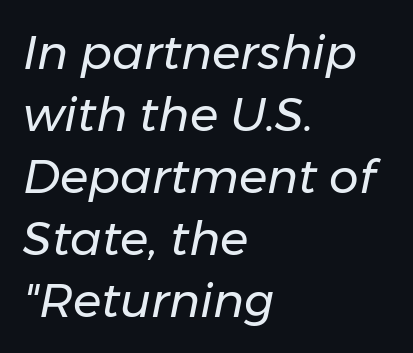
{"italic": "yes", "lean": "right", "slant_degrees": 11, "bold": "no", "weight": "regular", "width": "normal", "stroke_contrast": "low", "x_height": "medium", "monospaced": "no", "underline": "no", "align": "left", "line_spacing": "normal", "line_spacing_ratio": 1.32, "letter_spacing": "normal", "letter_spacing_em": 0.0, "glyph_px": 47}
